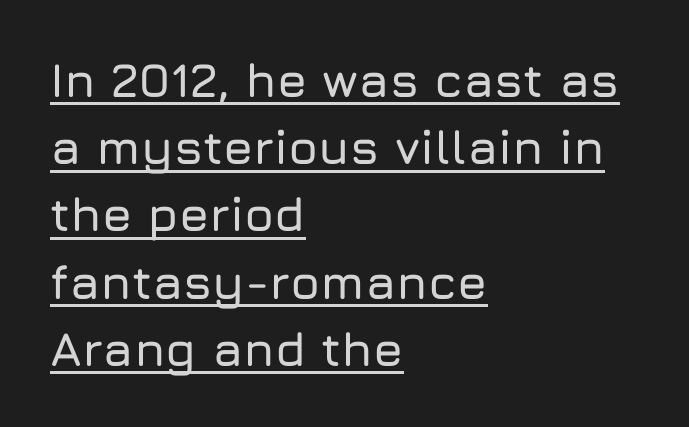
Q: Is the text italic (slanted)? A: No, it is upright.
Q: Is the typeface a serif or a sans-serif typeface? A: Sans-serif.
Q: Is the text underlined? A: Yes.
Q: How is the paragraph aligned? A: Left-aligned.
Q: Is the spacing between letters normal or unusually wide? A: Normal.
Q: Is the spacing between lines tight, normal or loose? A: Normal.
Q: Width (condensed, normal, or wide)? A: Normal.
Q: Stroke contrast? A: Low.
Q: x-height? A: Medium.
Q: Monospaced? A: No.
